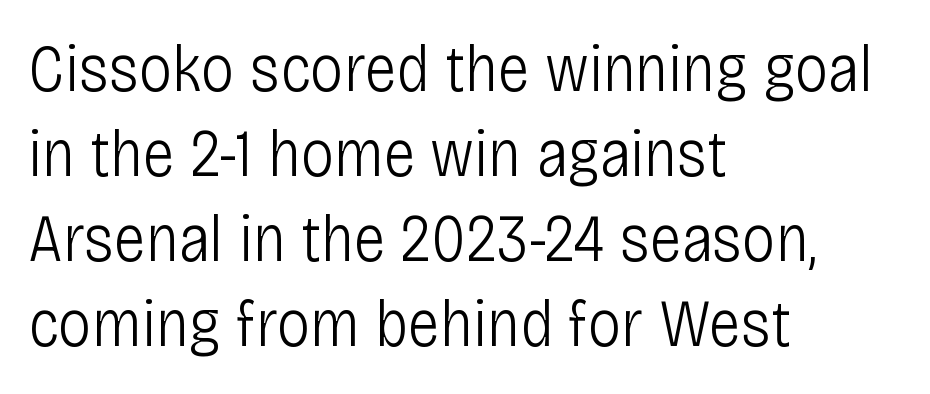
Q: Is the text bold? A: No.
Q: Is the text italic (slanted)? A: No, it is upright.
Q: Is the typeface a serif or a sans-serif typeface? A: Sans-serif.
Q: Is the text underlined? A: No.
Q: How is the paragraph aligned? A: Left-aligned.
Q: Is the spacing between letters normal or unusually wide? A: Normal.
Q: Is the spacing between lines tight, normal or loose? A: Normal.
Q: Width (condensed, normal, or wide)? A: Condensed.
Q: Stroke contrast? A: Low.
Q: x-height? A: Large.
Q: Monospaced? A: No.
